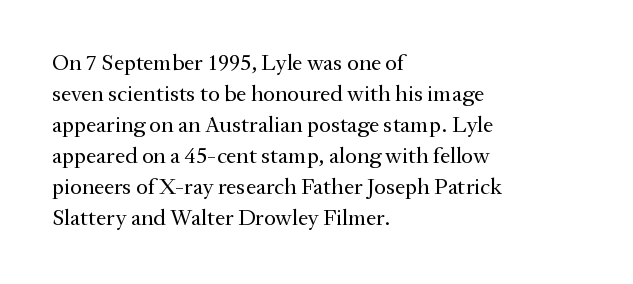
{"italic": "no", "bold": "no", "underline": "no", "align": "left", "line_spacing": "normal", "line_spacing_ratio": 1.35, "letter_spacing": "normal", "letter_spacing_em": 0.0, "glyph_px": 23}
